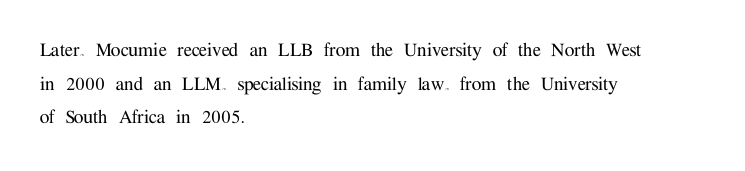
Q: Is the text italic (slanted)? A: No, it is upright.
Q: Is the text underlined? A: No.
Q: How is the paragraph aligned? A: Left-aligned.
Q: Is the spacing between letters normal or unusually wide? A: Normal.
Q: Is the spacing between lines tight, normal or loose? A: Normal.
